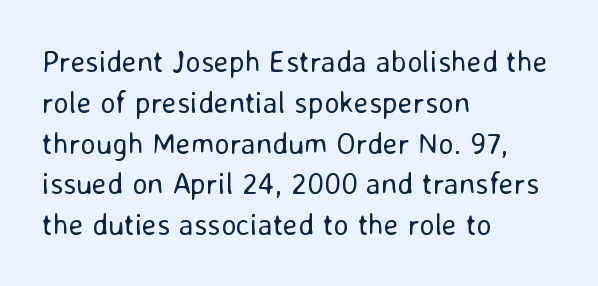
Q: Is the text bold? A: No.
Q: Is the text italic (slanted)? A: No, it is upright.
Q: Is the typeface a serif or a sans-serif typeface? A: Sans-serif.
Q: Is the text underlined? A: No.
Q: How is the paragraph aligned? A: Left-aligned.
Q: Is the spacing between letters normal or unusually wide? A: Normal.
Q: Is the spacing between lines tight, normal or loose? A: Normal.
Q: Width (condensed, normal, or wide)? A: Normal.
Q: Stroke contrast? A: Low.
Q: x-height? A: Medium.
Q: Monospaced? A: No.
